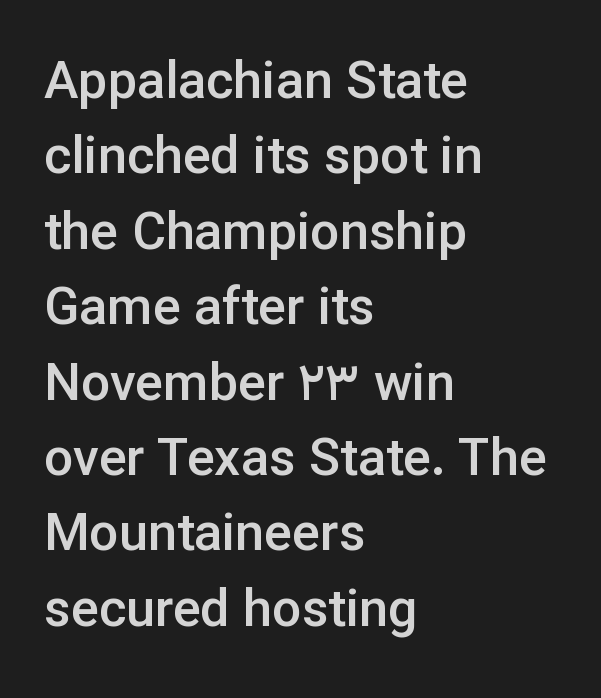
Is this a fixed-width face? No — the glyphs have proportional, varying widths. What kind of face is this? One without serifs — a sans. Left-aligned paragraph, ragged on the right. The area under the type is left untouched.
